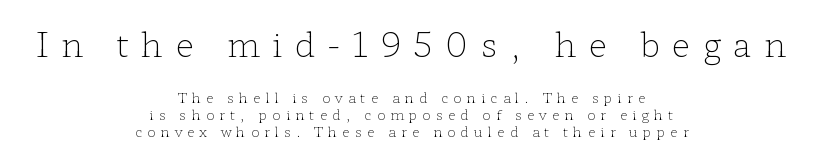
You can tell from the footed stems that serif type was used. No word sits above an underline. This rendering uses center alignment, leaving both contours irregular but symmetric. This rendering widens character spacing well past its baseline value. Counters stay open thanks to moderate or lighter strokes. Type size steps down from the first block to the second.
